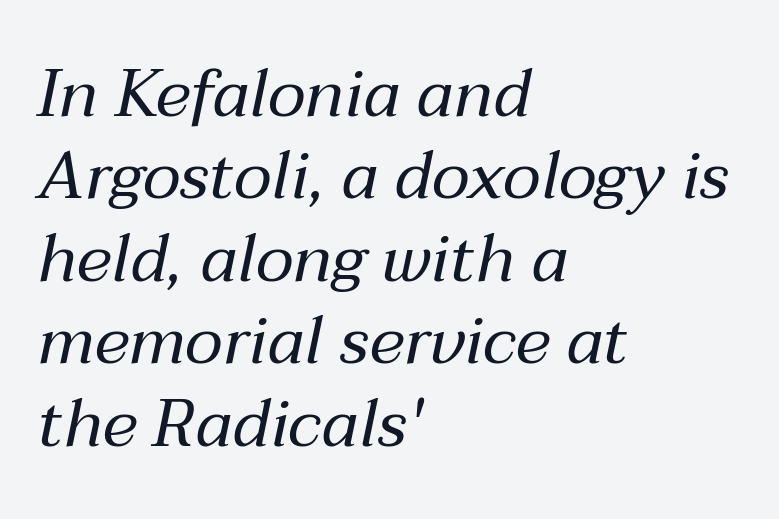
The image shows 67 px regular-weight type, italic (leaning right); set left-aligned, line spacing 1.23x, normal letter spacing, not underlined; medium stroke contrast and a medium x-height.
